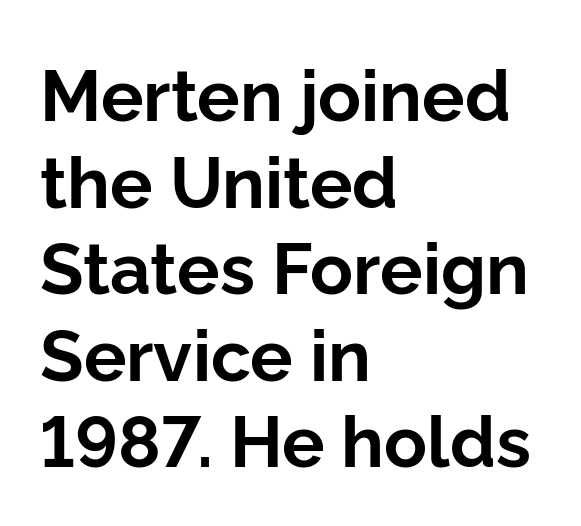
Q: Is the text bold? A: Yes.
Q: Is the text italic (slanted)? A: No, it is upright.
Q: Is the typeface a serif or a sans-serif typeface? A: Sans-serif.
Q: Is the text underlined? A: No.
Q: How is the paragraph aligned? A: Left-aligned.
Q: Is the spacing between letters normal or unusually wide? A: Normal.
Q: Width (condensed, normal, or wide)? A: Normal.
Q: Stroke contrast? A: Low.
Q: x-height? A: Medium.
Q: Monospaced? A: No.
